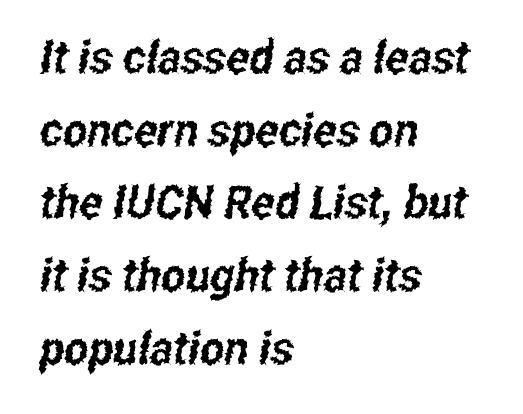
The zone under the glyphs is completely vacant. No extra tracking has been applied to these lines. Is this a fixed-width face? No — the glyphs have proportional, varying widths. The setting favours the left margin, as ordinary paragraphs usually do. Serifs: no, the terminals of the letterforms are clean.
